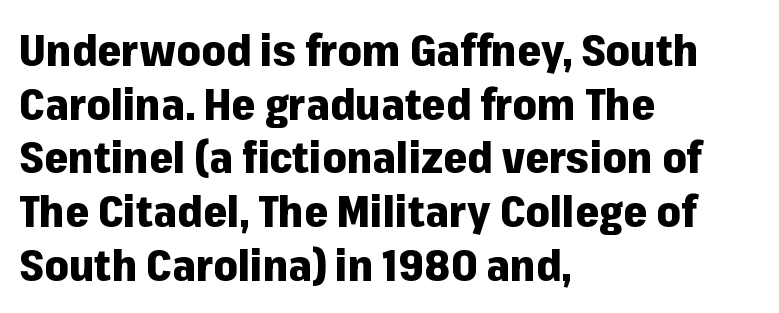
When letters stand straight like this, we call the style roman or upright. Does the copy run flush right? No — it runs flush left. The line texture is even and compact thanks to regular tracking. Bare-footed words on every line. Typographically, this falls in the sans-serif category.
